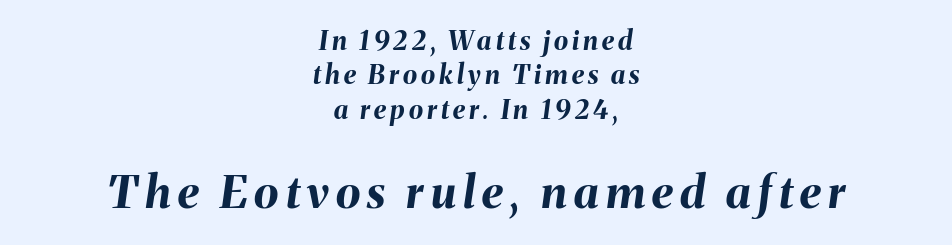
Q: Is the text bold? A: Yes.
Q: Is the text italic (slanted)? A: Yes, it leans right by about 8 degrees.
Q: Is the text underlined? A: No.
Q: How is the paragraph aligned? A: Centered.
Q: Is the spacing between lines tight, normal or loose? A: Normal.
Q: Which block of text is set in a larger size, the first (top) or the second (bottom)? A: The second (bottom) one.
Q: Width (condensed, normal, or wide)? A: Normal.
Q: Stroke contrast? A: Medium.
Q: x-height? A: Medium.
Q: Monospaced? A: No.
